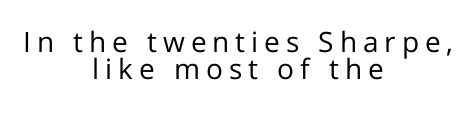
Weight: regular or lighter. Any mark beneath the type? The region is blank. Students, observe: this is what under-led, compact text looks like. The passage shown has open, widely tracked lettering throughout.
